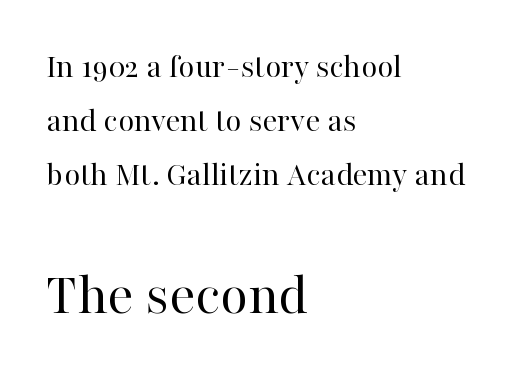
Q: Is the text bold? A: No.
Q: Is the text italic (slanted)? A: No, it is upright.
Q: Is the typeface a serif or a sans-serif typeface? A: Serif.
Q: Is the text underlined? A: No.
Q: How is the paragraph aligned? A: Left-aligned.
Q: Is the spacing between letters normal or unusually wide? A: Normal.
Q: Is the spacing between lines tight, normal or loose? A: Normal.
Q: Which block of text is set in a larger size, the first (top) or the second (bottom)? A: The second (bottom) one.
Q: Width (condensed, normal, or wide)? A: Normal.
Q: Stroke contrast? A: High.
Q: x-height? A: Medium.
Q: Monospaced? A: No.
